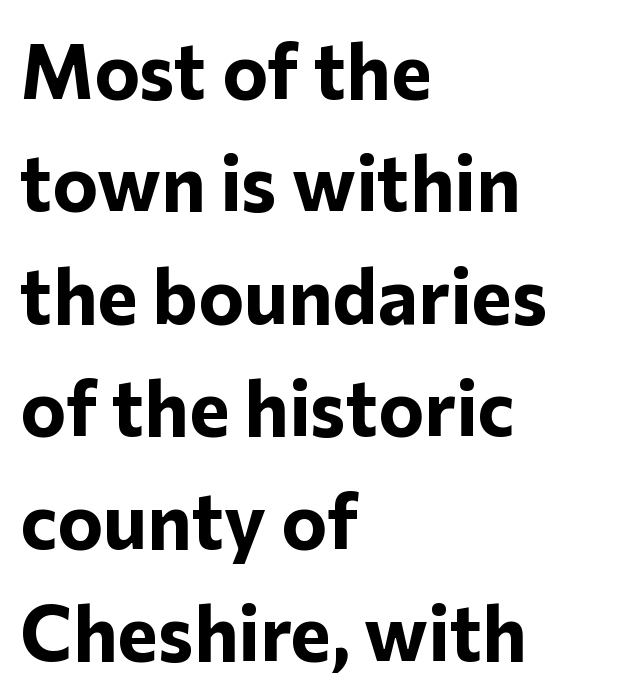
{"serif": "no", "italic": "no", "bold": "yes", "weight": "bold", "width": "normal", "stroke_contrast": "low", "x_height": "medium", "monospaced": "no", "underline": "no", "align": "left", "line_spacing": "normal", "line_spacing_ratio": 1.46, "letter_spacing": "normal", "letter_spacing_em": 0.0, "glyph_px": 77}
